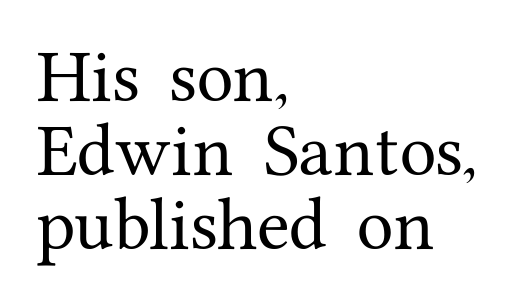
The image shows 60 px serif type, upright; set left-aligned, line spacing 1.23x, normal letter spacing, not underlined; medium stroke contrast and a medium x-height.
